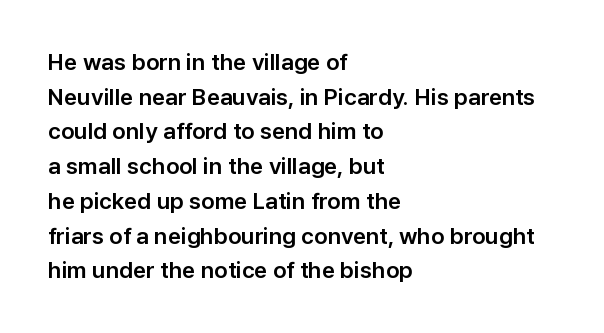
Students, observe: this is what conventionally led text looks like. Has an underline been added? It has not. Words appear dense and cohesive because spacing is normal. If you drew a ruler down the left edge, every line would touch it.
